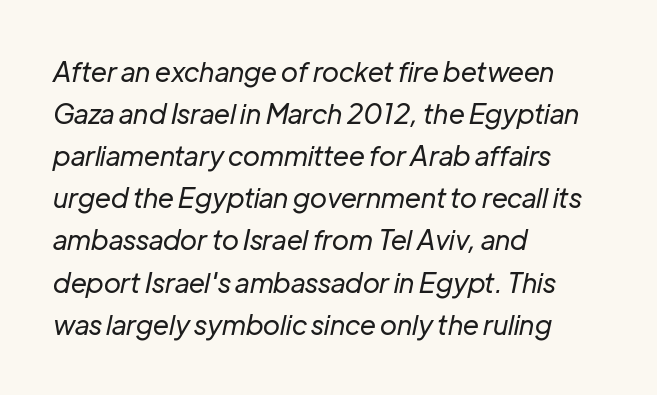
{"italic": "yes", "lean": "right", "slant_degrees": 12, "bold": "no", "underline": "no", "align": "left", "line_spacing": "normal", "line_spacing_ratio": 1.56, "letter_spacing": "normal", "letter_spacing_em": 0.0, "glyph_px": 27}
